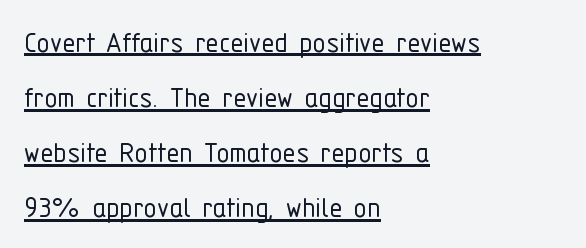
To sum up the face: it is a sans, with no serifs. Does the copy run flush right? No — it runs flush left. Notice how a bar underscores the lettering throughout. The type sits square on the baseline with zero lean. The rows are spaced the way most documents space them.
